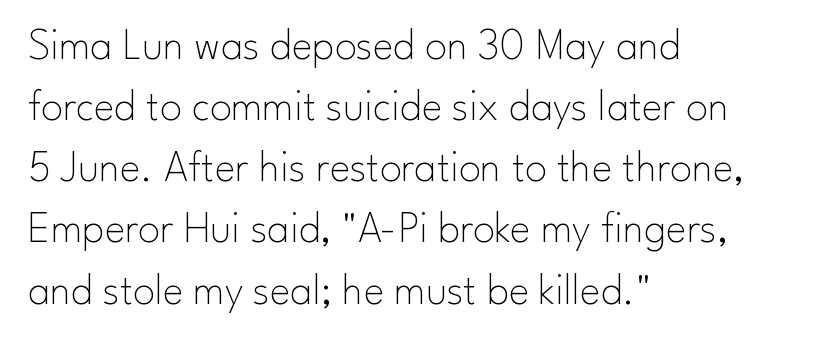
{"serif": "no", "italic": "no", "bold": "no", "weight": "thin", "width": "normal", "stroke_contrast": "low", "x_height": "small", "monospaced": "no", "underline": "no", "align": "left", "line_spacing": "normal", "line_spacing_ratio": 1.39, "letter_spacing": "normal", "letter_spacing_em": 0.0, "glyph_px": 44}
